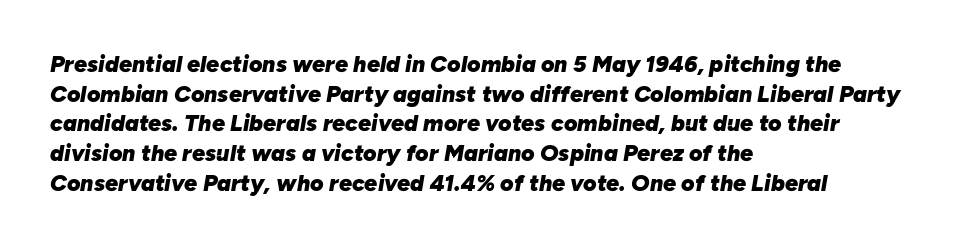
Q: Is the text bold? A: Yes.
Q: Is the text italic (slanted)? A: Yes, it leans right by about 10 degrees.
Q: Is the text underlined? A: No.
Q: How is the paragraph aligned? A: Left-aligned.
Q: Is the spacing between letters normal or unusually wide? A: Normal.
Q: Is the spacing between lines tight, normal or loose? A: Normal.
